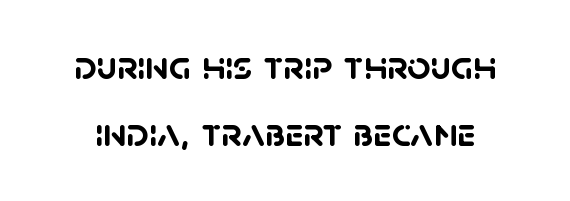
The image shows 41 px semibold sans-serif type; set normal line spacing (1.63x), normal letter spacing, not underlined; low stroke contrast and a large x-height.
